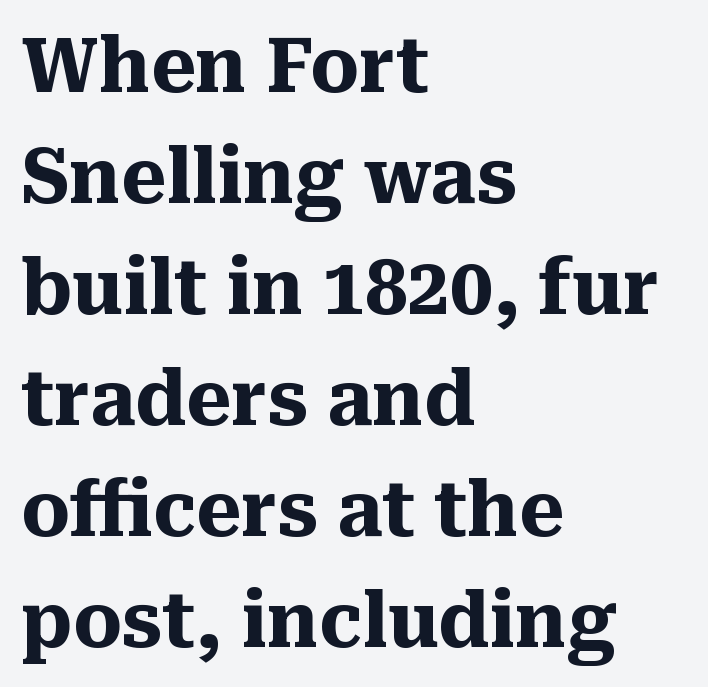
Q: Is the text bold? A: Yes.
Q: Is the text italic (slanted)? A: No, it is upright.
Q: Is the typeface a serif or a sans-serif typeface? A: Serif.
Q: Is the text underlined? A: No.
Q: How is the paragraph aligned? A: Left-aligned.
Q: Is the spacing between letters normal or unusually wide? A: Normal.
Q: Is the spacing between lines tight, normal or loose? A: Normal.
Q: Width (condensed, normal, or wide)? A: Normal.
Q: Stroke contrast? A: Medium.
Q: x-height? A: Medium.
Q: Monospaced? A: No.
